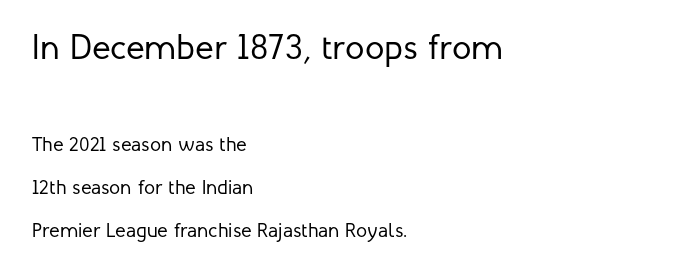
This layout puts the oversized block above and the modest block below. Unbolded letterforms with no extra heft. If you drew a line through each stem, it would be perfectly vertical. The passage is arranged the way most books set body copy — flush left. Vertical spacing — loose.
